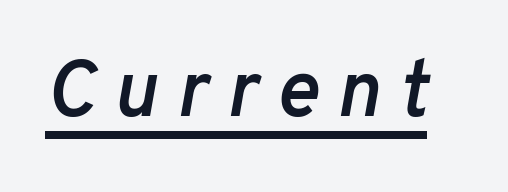
The image shows 80 px semibold type, italic (leaning right); set unusually wide letter spacing (+0.23 em), underlined; low stroke contrast and a medium x-height.
